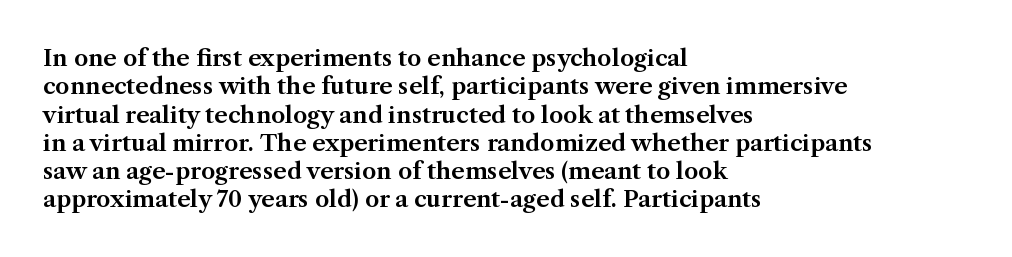
Q: Is the text italic (slanted)? A: No, it is upright.
Q: Is the text underlined? A: No.
Q: How is the paragraph aligned? A: Left-aligned.
Q: Is the spacing between letters normal or unusually wide? A: Normal.
